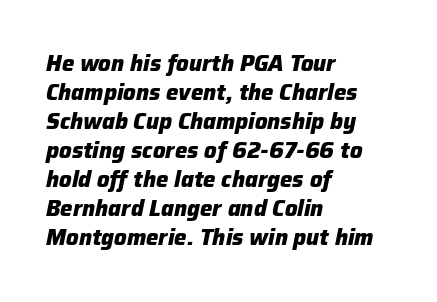
Q: Is the text bold? A: Yes.
Q: Is the text italic (slanted)? A: Yes, it leans right by about 12 degrees.
Q: Is the text underlined? A: No.
Q: How is the paragraph aligned? A: Left-aligned.
Q: Is the spacing between letters normal or unusually wide? A: Normal.
Q: Is the spacing between lines tight, normal or loose? A: Normal.
